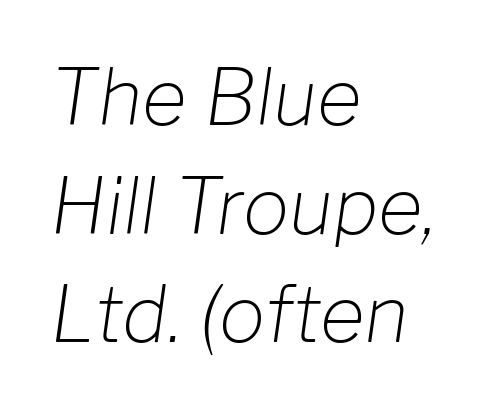
The image shows 77 px light type, italic (leaning right); set left-aligned, normal line spacing (1.41x), normal letter spacing, not underlined; low stroke contrast and a medium x-height.
